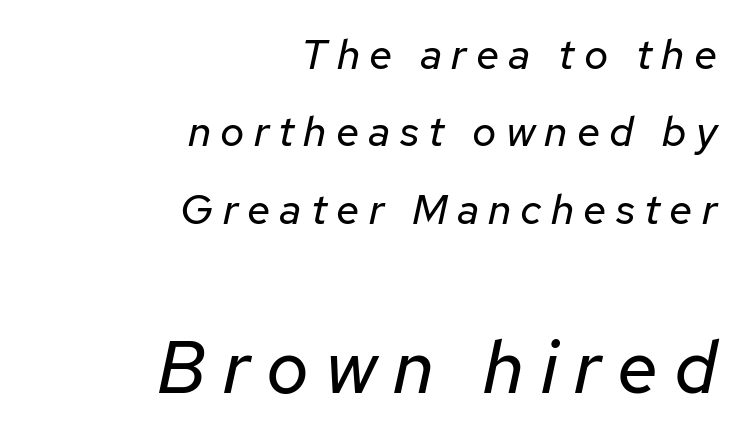
{"italic": "yes", "lean": "right", "slant_degrees": 12, "bold": "no", "weight": "regular", "width": "normal", "stroke_contrast": "low", "x_height": "medium", "monospaced": "no", "underline": "no", "align": "right", "line_spacing_ratio": 1.84, "letter_spacing": "wide", "letter_spacing_em": 0.22, "larger_block": "second", "size_ratio": 1.76, "glyph_px": 74}
